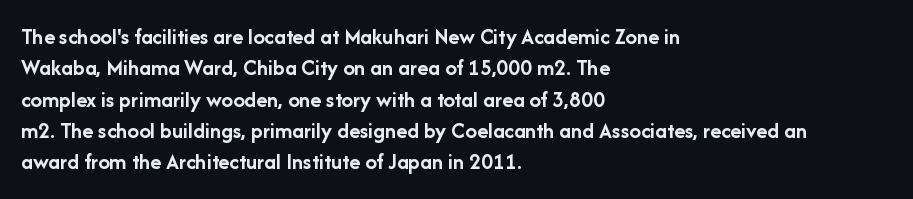
If you drew a line through each stem, it would be perfectly vertical. The face used here has the dense, thick strokes of a bold. All the whitespace from short lines collects on the right. Observe the ordinary spacing: letters are neighbours, not strangers. Rule under the text: the space is simply empty.
